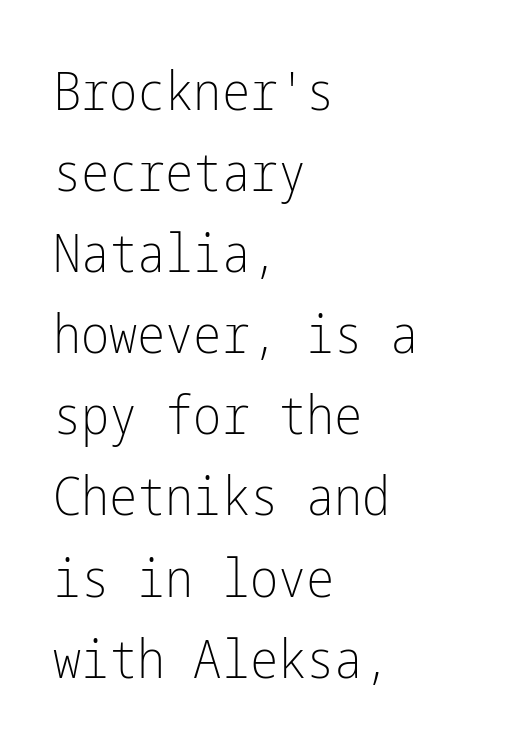
This is not heavy type; no bold has been used. The leading is moderate, giving the passage an even texture. Casual observation: everything's shoved over to the left. Bare-footed words on every line.
